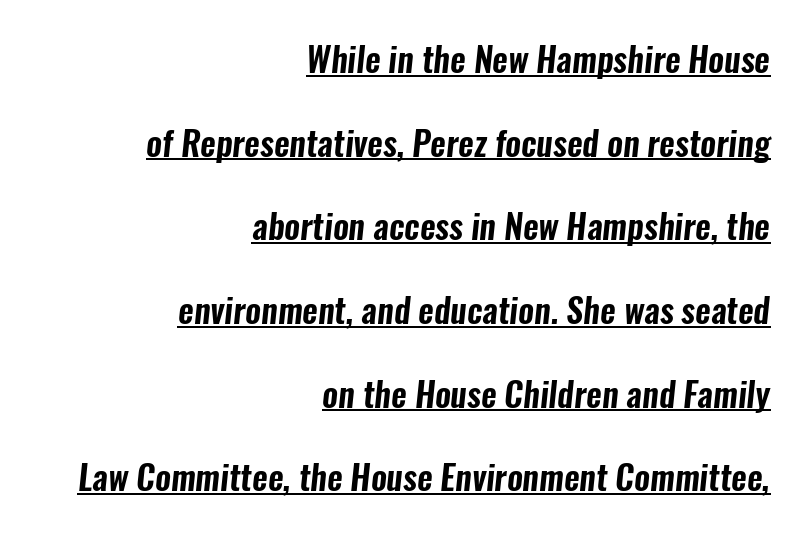
{"serif": "no", "width": "condensed", "stroke_contrast": "low", "x_height": "medium", "monospaced": "no", "underline": "yes", "align": "right", "line_spacing": "loose", "line_spacing_ratio": 2.46, "letter_spacing": "normal", "letter_spacing_em": 0.0, "glyph_px": 34}
